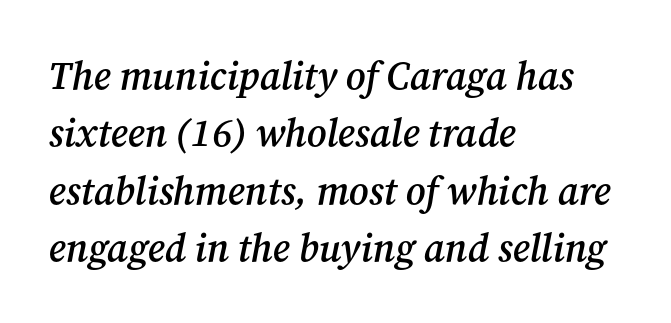
{"serif": "yes", "italic": "yes", "lean": "right", "slant_degrees": 12, "bold": "semi", "weight": "semibold", "width": "normal", "stroke_contrast": "medium", "x_height": "medium", "monospaced": "no", "underline": "no", "align": "left", "line_spacing": "normal", "line_spacing_ratio": 1.47, "letter_spacing": "normal", "letter_spacing_em": 0.0, "glyph_px": 39}
